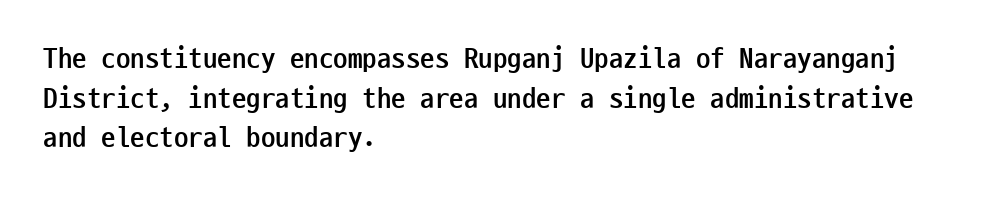
Q: Is the text bold? A: Yes.
Q: Is the text italic (slanted)? A: No, it is upright.
Q: Is the typeface a serif or a sans-serif typeface? A: Sans-serif.
Q: Is the text underlined? A: No.
Q: How is the paragraph aligned? A: Left-aligned.
Q: Is the spacing between letters normal or unusually wide? A: Normal.
Q: Is the spacing between lines tight, normal or loose? A: Normal.
Q: Width (condensed, normal, or wide)? A: Condensed.
Q: Stroke contrast? A: Low.
Q: x-height? A: Medium.
Q: Monospaced? A: Yes.
